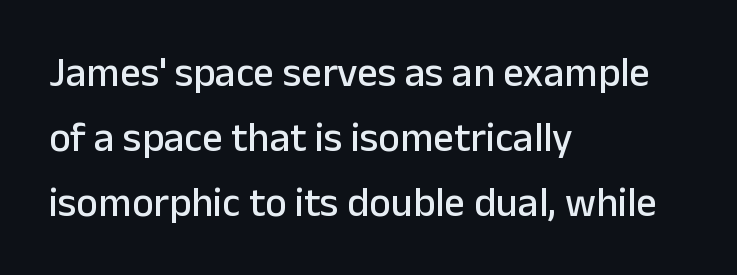
Q: Is the text italic (slanted)? A: No, it is upright.
Q: Is the typeface a serif or a sans-serif typeface? A: Sans-serif.
Q: Is the text underlined? A: No.
Q: How is the paragraph aligned? A: Left-aligned.
Q: Is the spacing between letters normal or unusually wide? A: Normal.
Q: Is the spacing between lines tight, normal or loose? A: Normal.
Q: Width (condensed, normal, or wide)? A: Normal.
Q: Stroke contrast? A: Low.
Q: x-height? A: Medium.
Q: Monospaced? A: No.
